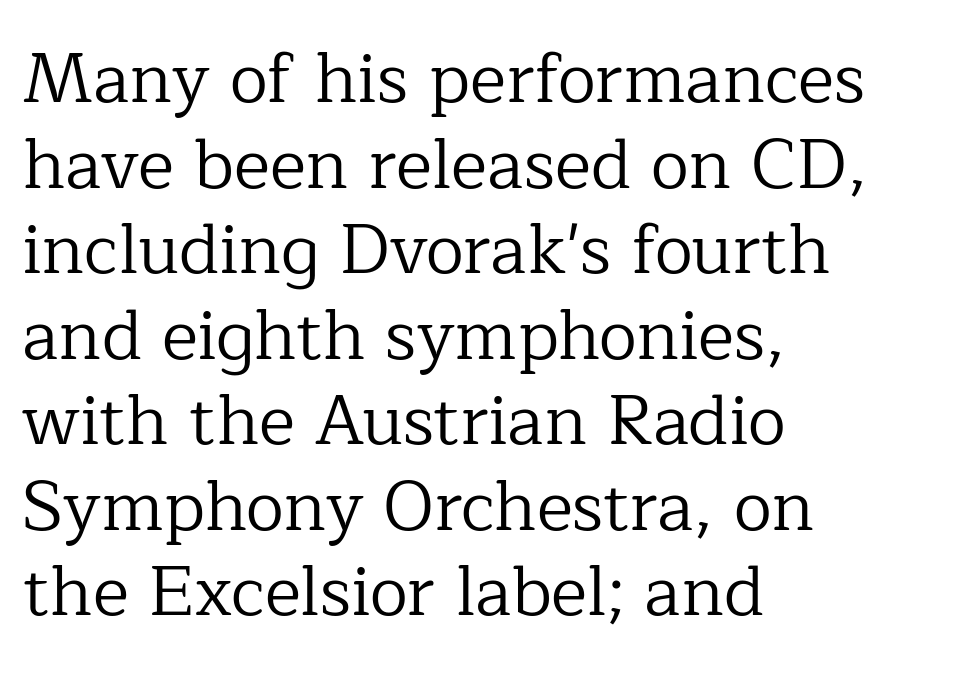
The image shows 69 px regular-weight serif type, upright; set left-aligned, line spacing 1.24x, normal letter spacing, not underlined; low stroke contrast and a medium x-height.
